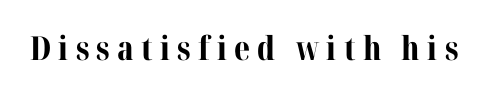
{"serif": "yes", "italic": "no", "bold": "yes", "weight": "bold", "width": "normal", "stroke_contrast": "medium", "x_height": "medium", "monospaced": "no", "underline": "no", "letter_spacing": "wide", "letter_spacing_em": 0.22, "glyph_px": 33}
